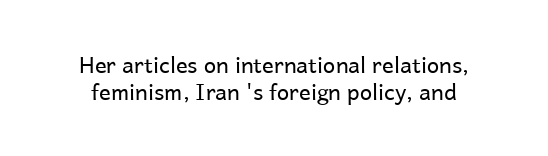
The image shows 22 px text type, upright; set normal line spacing (1.25x), normal letter spacing, not underlined.
